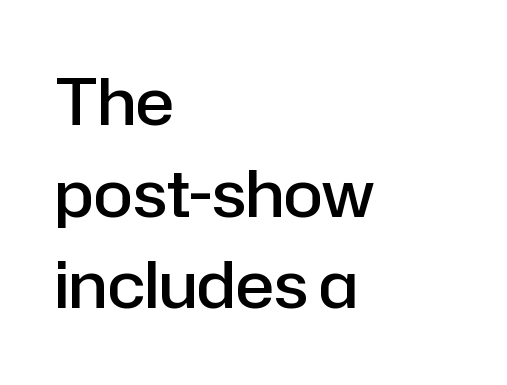
Q: Is the text bold? A: Semi-bold.
Q: Is the text italic (slanted)? A: No, it is upright.
Q: Is the typeface a serif or a sans-serif typeface? A: Sans-serif.
Q: Is the text underlined? A: No.
Q: How is the paragraph aligned? A: Left-aligned.
Q: Is the spacing between letters normal or unusually wide? A: Normal.
Q: Is the spacing between lines tight, normal or loose? A: Normal.
Q: Width (condensed, normal, or wide)? A: Normal.
Q: Stroke contrast? A: Low.
Q: x-height? A: Medium.
Q: Monospaced? A: No.
